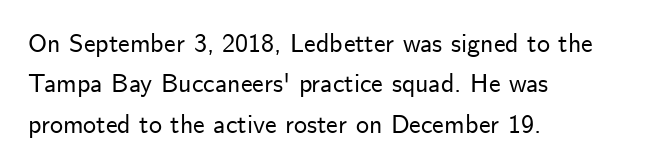
The image shows 26 px text type, upright; set left-aligned, normal line spacing (1.55x), normal letter spacing, not underlined.
